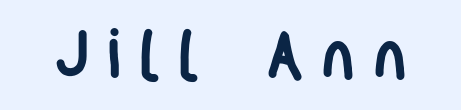
The image shows 67 px semibold, condensed sans-serif type; set unusually wide letter spacing (+0.29 em), not underlined; low stroke contrast and a medium x-height.
